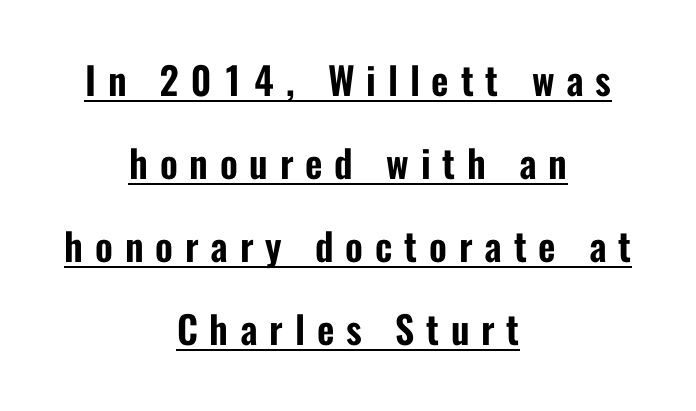
{"serif": "no", "italic": "no", "width": "condensed", "stroke_contrast": "low", "x_height": "medium", "monospaced": "no", "underline": "yes", "align": "center", "line_spacing": "loose", "line_spacing_ratio": 2.18, "letter_spacing": "wide", "letter_spacing_em": 0.31, "glyph_px": 38}
